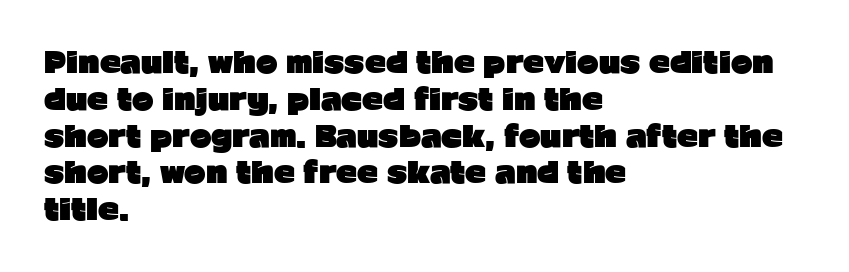
{"serif": "no", "italic": "no", "bold": "yes", "weight": "heavy", "width": "normal", "stroke_contrast": "low", "x_height": "medium", "monospaced": "no", "underline": "no", "align": "left", "line_spacing": "normal", "line_spacing_ratio": 1.27, "letter_spacing": "normal", "letter_spacing_em": 0.0, "glyph_px": 29}
